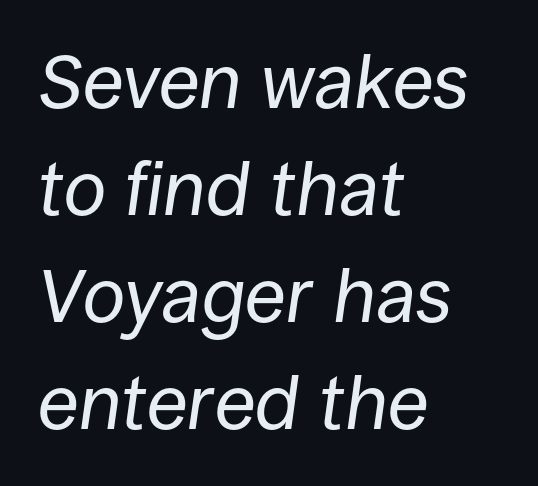
{"italic": "yes", "lean": "right", "slant_degrees": 8, "bold": "no", "weight": "regular", "width": "normal", "stroke_contrast": "low", "x_height": "large", "monospaced": "no", "underline": "no", "align": "left", "line_spacing": "normal", "line_spacing_ratio": 1.41, "letter_spacing": "normal", "letter_spacing_em": 0.0, "glyph_px": 76}
